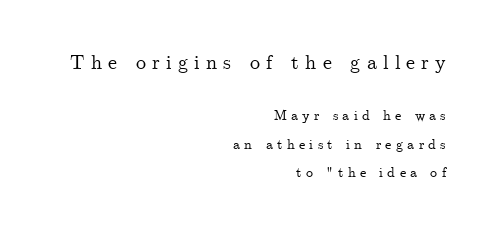
Q: Is the text italic (slanted)? A: No, it is upright.
Q: Is the text underlined? A: No.
Q: How is the paragraph aligned? A: Right-aligned.
Q: Is the spacing between letters normal or unusually wide? A: Unusually wide.
Q: Is the spacing between lines tight, normal or loose? A: Loose.
Q: Which block of text is set in a larger size, the first (top) or the second (bottom)? A: The first (top) one.
